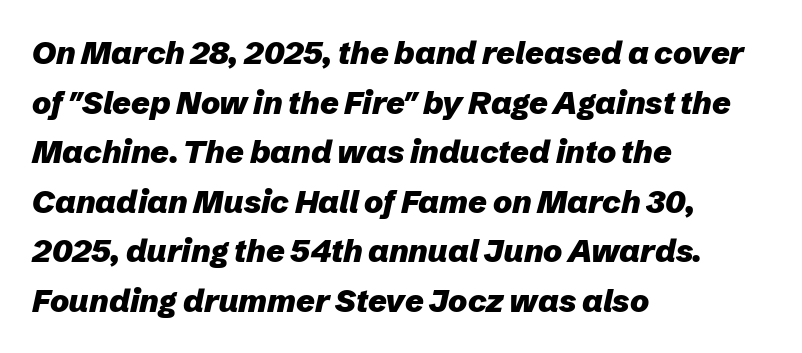
Q: Is the text bold? A: Yes.
Q: Is the text italic (slanted)? A: Yes, it leans right by about 12 degrees.
Q: Is the text underlined? A: No.
Q: How is the paragraph aligned? A: Left-aligned.
Q: Is the spacing between letters normal or unusually wide? A: Normal.
Q: Is the spacing between lines tight, normal or loose? A: Normal.
Q: Width (condensed, normal, or wide)? A: Normal.
Q: Stroke contrast? A: Low.
Q: x-height? A: Medium.
Q: Monospaced? A: No.
